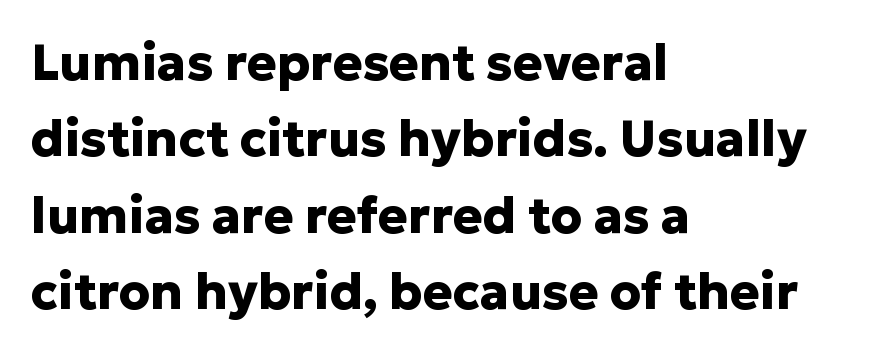
The image shows 50 px heavy sans-serif type, upright; set left-aligned, normal line spacing (1.53x), normal letter spacing, not underlined; low stroke contrast and a medium x-height.
